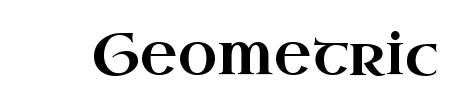
{"serif": "yes", "italic": "no", "width": "wide", "stroke_contrast": "high", "x_height": "small", "monospaced": "no", "underline": "no", "letter_spacing": "normal", "letter_spacing_em": 0.0, "glyph_px": 58}
